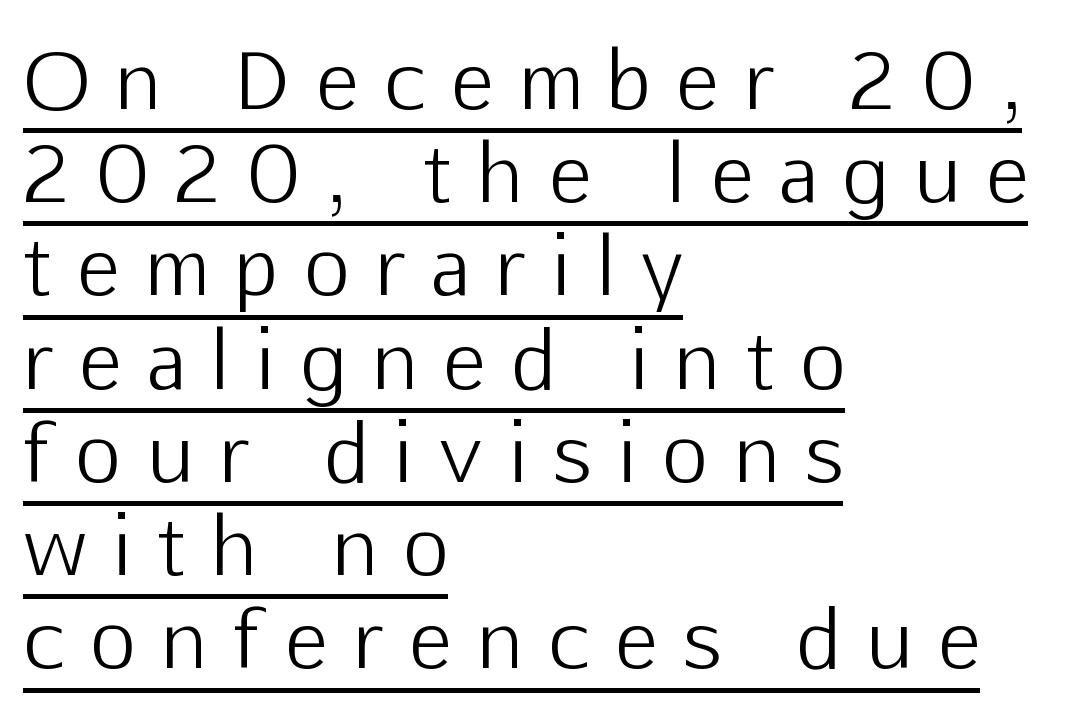
Proportional: the letters do not fall into vertical columns. A roman cut, with each character standing at attention. Is the stroke heavy? The answer is a plain regular-or-lighter. Which margin do the lines hug? The left one — the right edge is uneven. The typesetter has applied underlining to the passage shown.
